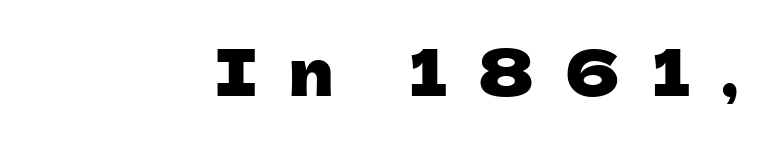
The image shows 64 px sans-serif type, upright; set right-aligned, unusually wide letter spacing (+0.49 em), not underlined; low stroke contrast and a medium x-height.
